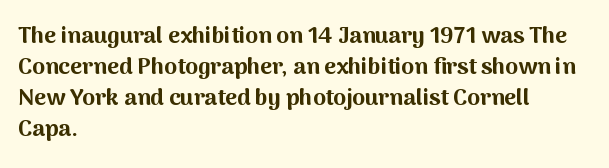
Caption: bold face, heavy strokes. Compared with typical body copy, the letter spacing here is the same. Line starts are locked; line ends wander. The axis of the letterforms is exactly vertical.
